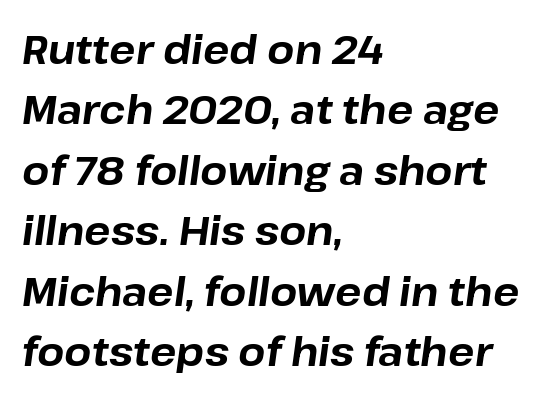
Regarding leading, the lines here are spaced in the standard way. This is oblique type, the kind used for emphasis or titles. Is this a fixed-width face? No — the glyphs have proportional, varying widths. The passage shown has conventional tracking throughout. Stroke thickness is high; the sample reads as a true bold. The space directly below the letters is spotless.
